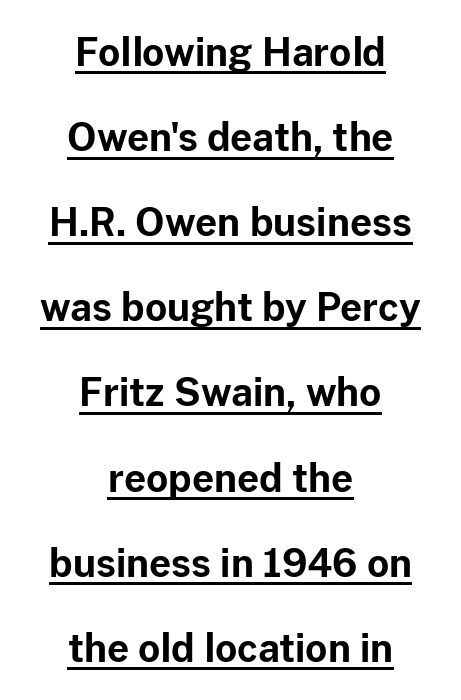
Underlined type. A centered setting, common on invitations and titles, is used for this passage. There is no visible air inserted between adjacent glyphs. Font category for this specimen: sans-serif. Looks like regular typesetting: each glyph gets only the width it needs.
